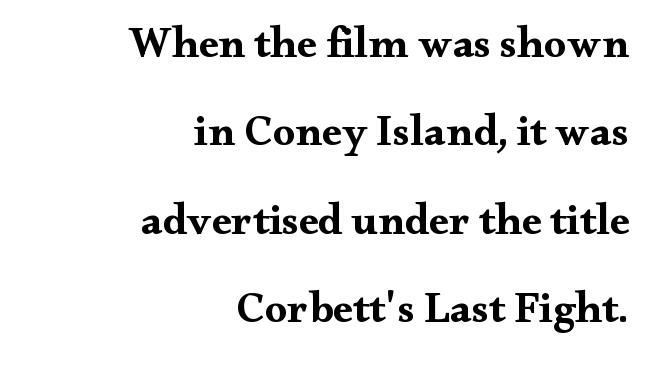
If you drew a line through each stem, it would be perfectly vertical. The letters carry serifs — small finishing strokes at the ends of their stems. Type without underlining. Nobody touched the tracking dial on this one. The passage shown is typed in a proportional face where columns would drift. Compared with an ordinary text face, these strokes are far heavier — a full bold.
